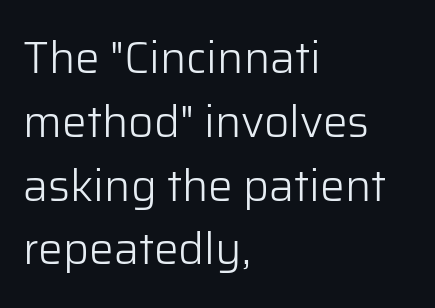
{"serif": "no", "italic": "no", "bold": "no", "weight": "light", "width": "normal", "stroke_contrast": "low", "x_height": "medium", "monospaced": "no", "underline": "no", "align": "left", "line_spacing": "normal", "line_spacing_ratio": 1.45, "letter_spacing": "normal", "letter_spacing_em": 0.0, "glyph_px": 44}
